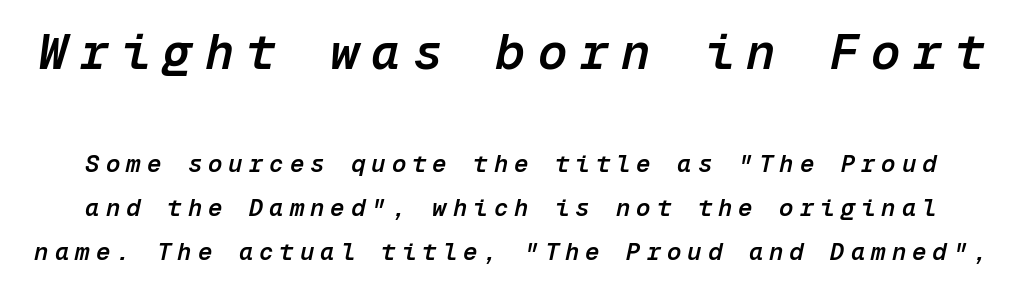
This rendering widens character spacing well past its baseline value. The axis of the letterforms is tilted away from vertical. Monospaced: the letters line up in strict vertical columns. These words are printed semibold, heavier than regular yet not bold. Here the first block reads like a headline and the second like body copy.
